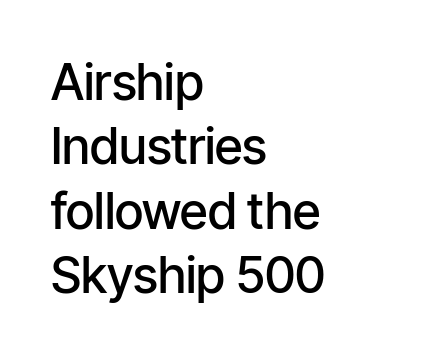
Are there feet on the stems? There aren't — it's a sans. No italicization has been applied; the sample stays upright. Tracking here is standard; glyphs follow each other at the usual distance. Quick note: interline space is typical. This sample has the flowing, uneven cadence of proportional lettering.
